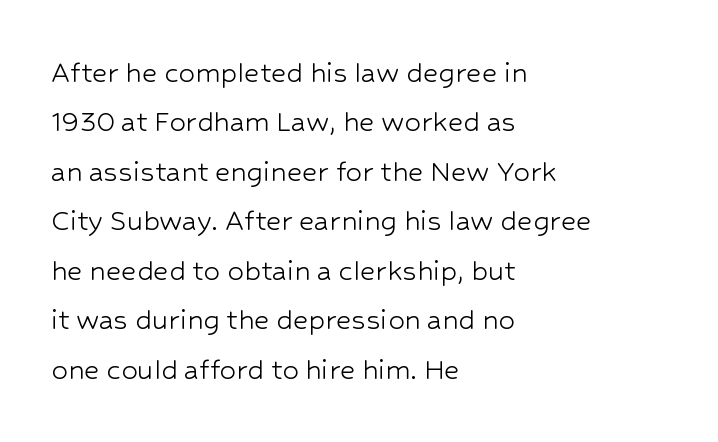
The image shows 33 px light sans-serif type, upright; set left-aligned, normal line spacing (1.5x), normal letter spacing, not underlined; low stroke contrast and a medium x-height.
